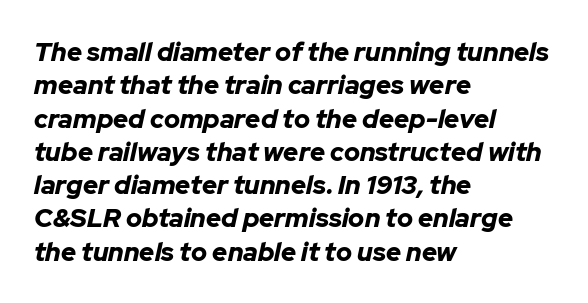
The image shows 26 px bold type, italic (leaning right); set left-aligned, normal line spacing (1.28x), normal letter spacing, not underlined.
